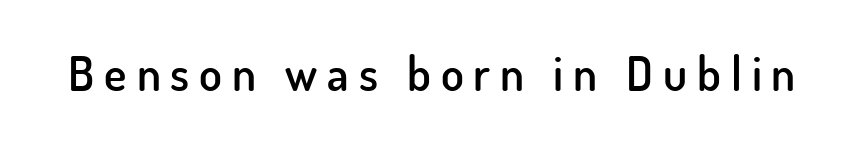
{"serif": "no", "italic": "no", "bold": "semi", "weight": "semibold", "width": "normal", "stroke_contrast": "low", "x_height": "small", "monospaced": "no", "underline": "no", "letter_spacing": "wide", "letter_spacing_em": 0.21, "glyph_px": 47}
